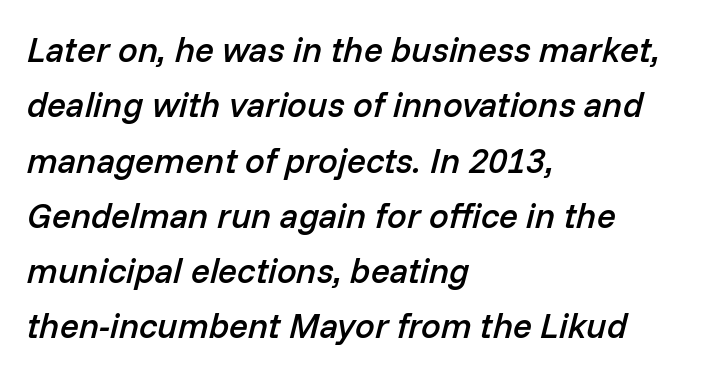
Look at the tracking — it's just the regular setting, nothing added. The lettering tilts uniformly, giving the passage an italic look. The leading is moderate, giving the passage an even texture. One-word summary of the alignment: left. Think of a printed novel: that variable character pitch is what you see here.
